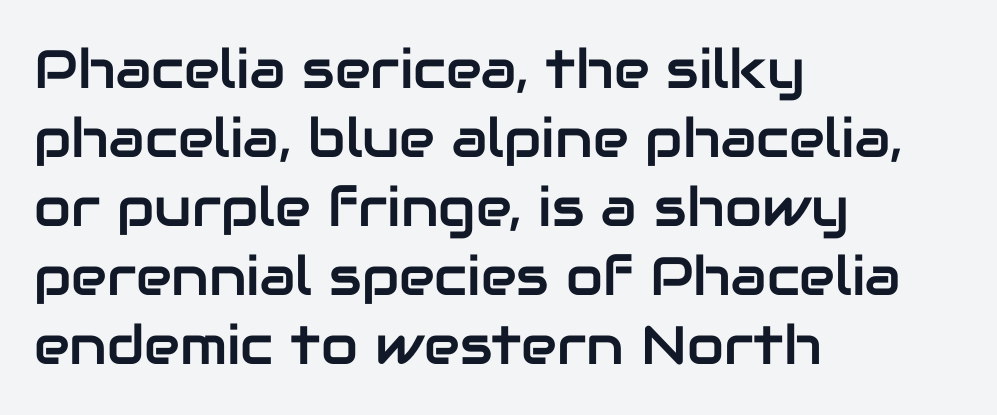
One-word summary of the alignment: left. Do the characters align in a grid? No, the font is proportional. Honestly, the row spacing looks completely unremarkable. This rendering employs a face without finishing strokes, i.e., a sans-serif. Check the space under the baseline: it is left empty. The specimen reads as upright at a glance.
